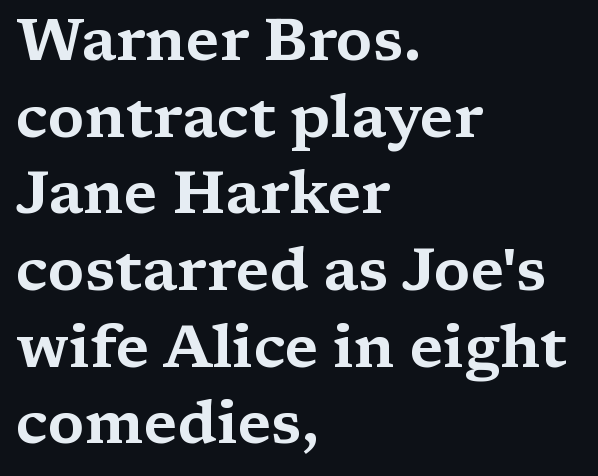
Q: Is the text italic (slanted)? A: No, it is upright.
Q: Is the typeface a serif or a sans-serif typeface? A: Serif.
Q: Is the text underlined? A: No.
Q: How is the paragraph aligned? A: Left-aligned.
Q: Is the spacing between letters normal or unusually wide? A: Normal.
Q: Is the spacing between lines tight, normal or loose? A: Normal.
Q: Width (condensed, normal, or wide)? A: Wide.
Q: Stroke contrast? A: Medium.
Q: x-height? A: Medium.
Q: Monospaced? A: No.
